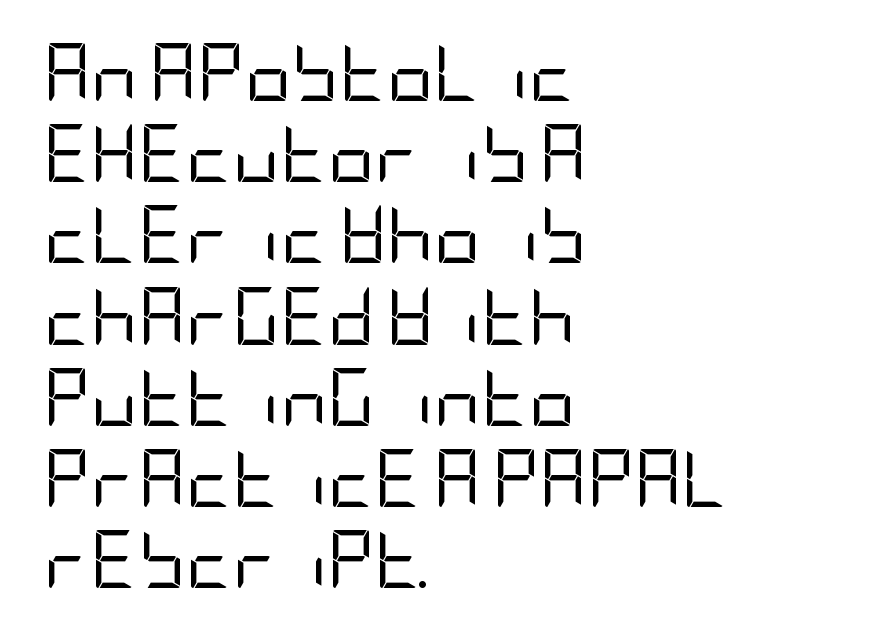
The image shows 58 px regular-weight, condensed sans-serif type, upright; set left-aligned, normal line spacing (1.4x), normal letter spacing, not underlined; low stroke contrast and a large x-height.
